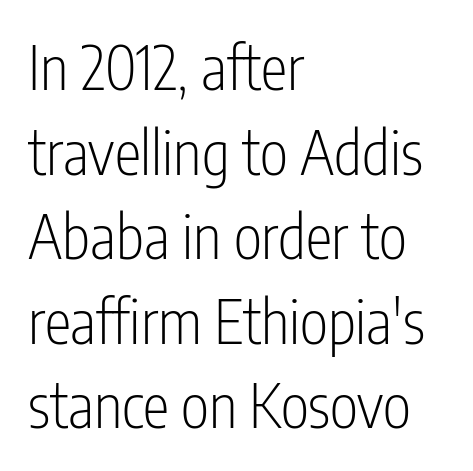
The image shows 60 px light, condensed sans-serif type, upright; set left-aligned, normal line spacing (1.41x), normal letter spacing, not underlined; low stroke contrast and a medium x-height.
